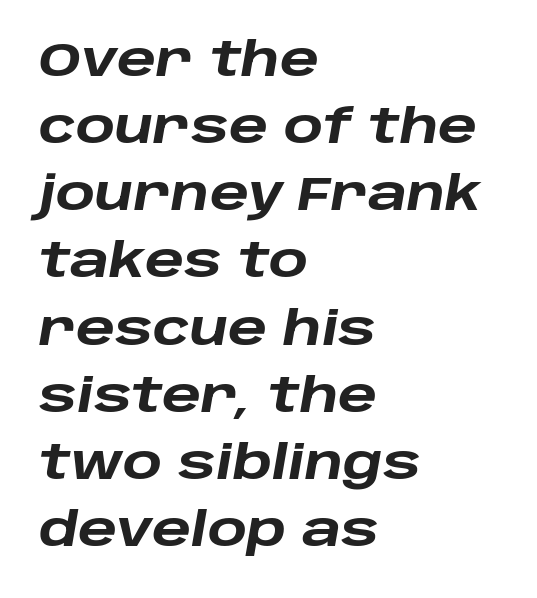
A student would call this left alignment; a typographer would say flush left, rag right. A typesetter would mark this as italic. Is this a fixed-width face? No — the glyphs have proportional, varying widths. The leading is moderate, giving the passage an even texture. A full-strength bold gives these letters their thick strokes. The string is rendered with underlining switched off.
